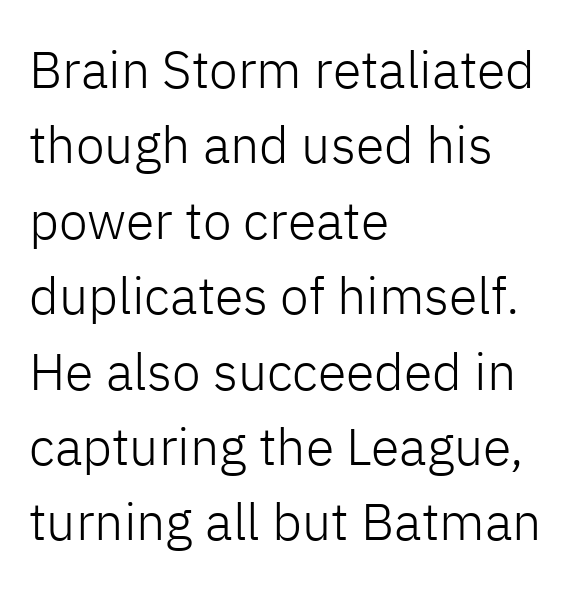
{"serif": "no", "italic": "no", "bold": "no", "weight": "light", "width": "normal", "stroke_contrast": "low", "x_height": "medium", "monospaced": "no", "underline": "no", "align": "left", "line_spacing": "normal", "line_spacing_ratio": 1.45, "letter_spacing": "normal", "letter_spacing_em": 0.0, "glyph_px": 52}
